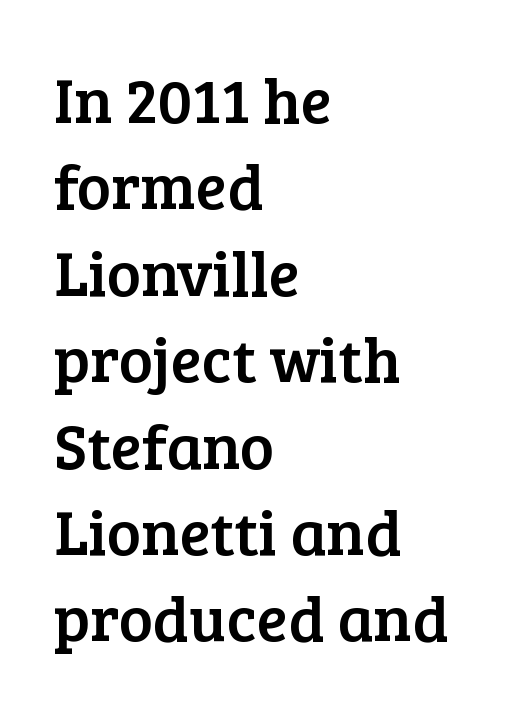
Ascenders rise straight up at ninety degrees. The rendering uses a moderate line-height, typical for paragraphs. The strip under each line holds only bare page. Leftover space on each line is placed entirely after the last word. How are the letters spaced? Ordinarily, with no added tracking. Each letter's strokes conclude with small projecting serifs.
